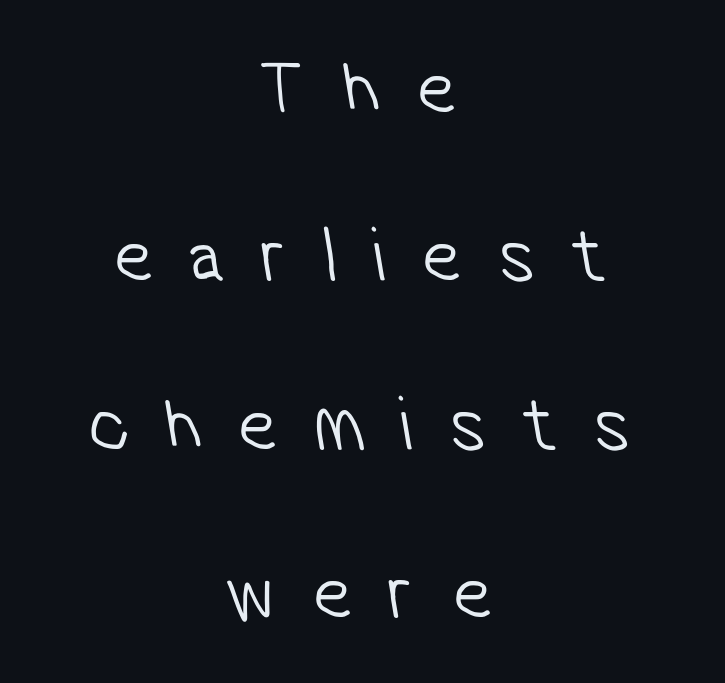
Q: Is the text bold? A: No.
Q: Is the typeface a serif or a sans-serif typeface? A: Sans-serif.
Q: Is the text underlined? A: No.
Q: How is the paragraph aligned? A: Centered.
Q: Is the spacing between letters normal or unusually wide? A: Unusually wide.
Q: Is the spacing between lines tight, normal or loose? A: Loose.
Q: Width (condensed, normal, or wide)? A: Condensed.
Q: Stroke contrast? A: Low.
Q: x-height? A: Medium.
Q: Monospaced? A: No.
